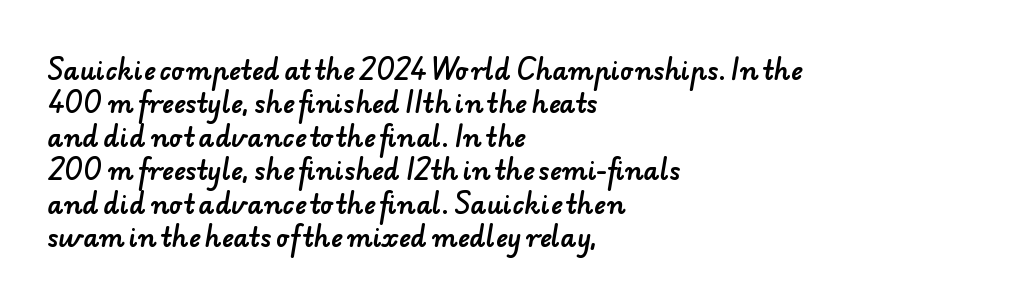
Line beginnings align vertically; line endings do not. Is the letter spacing exaggerated? No — it looks like the ordinary default. The designer left line spacing at the default. The string is rendered with underlining switched off.
